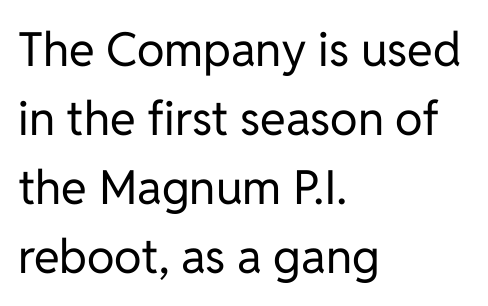
{"serif": "no", "italic": "no", "bold": "no", "weight": "regular", "width": "normal", "stroke_contrast": "low", "x_height": "medium", "monospaced": "no", "underline": "no", "align": "left", "line_spacing": "normal", "line_spacing_ratio": 1.47, "letter_spacing": "normal", "letter_spacing_em": 0.0, "glyph_px": 47}
